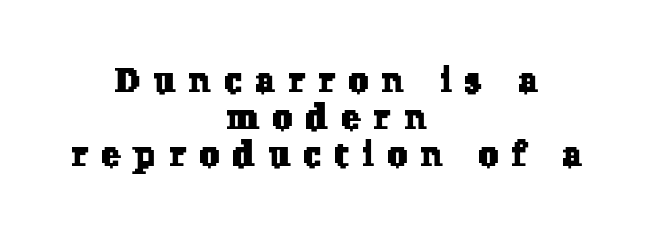
A typesetter would call this proportional, since set widths differ per character. No word sits above an underline. Observe the serifs anchoring each vertical stroke in this sample. Every row of glyphs is offset so its center matches the block's center. Vertically, the passage feels compressed, each row crowding the next. The letters are spread apart with noticeably loose tracking.
